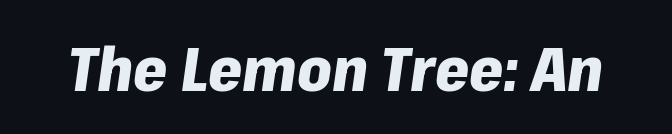
The image shows 61 px heavy type, italic (leaning right); set normal letter spacing, not underlined; low stroke contrast and a medium x-height.
